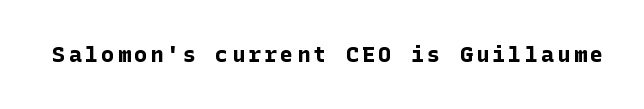
Weight check: bold — yes, fully. Rule under the text: the space is simply empty. Quick note: not italic, upright.
